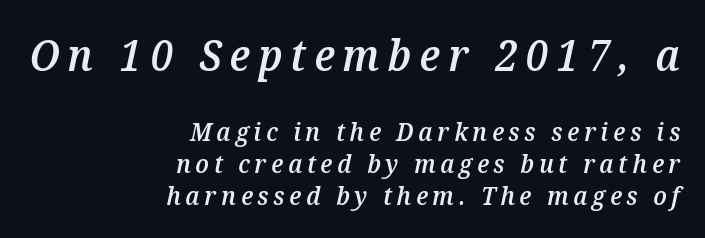
The image shows 43 px semibold type, italic (leaning right); set right-aligned, normal line spacing (1.27x), not underlined; the first (top) block is 1.72x larger; medium stroke contrast and a medium x-height.
